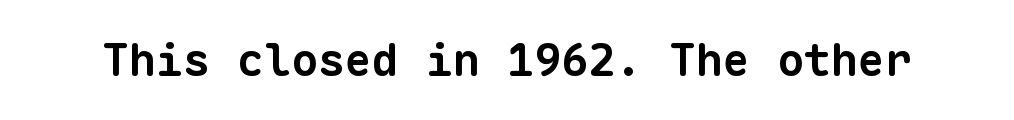
{"serif": "no", "bold": "yes", "weight": "bold", "width": "normal", "stroke_contrast": "low", "x_height": "medium", "monospaced": "yes", "underline": "no", "letter_spacing": "normal", "letter_spacing_em": 0.0, "glyph_px": 45}
